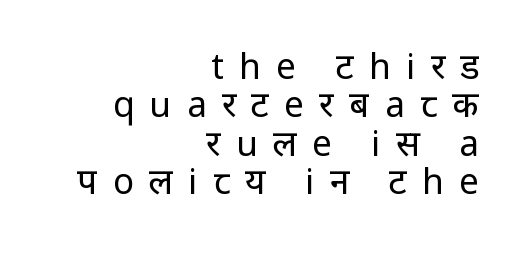
{"serif": "no", "italic": "no", "bold": "no", "weight": "regular", "width": "normal", "stroke_contrast": "low", "x_height": "medium", "monospaced": "no", "underline": "no", "align": "right", "line_spacing": "tight", "line_spacing_ratio": 1.1, "letter_spacing": "wide", "letter_spacing_em": 0.44, "glyph_px": 35}
